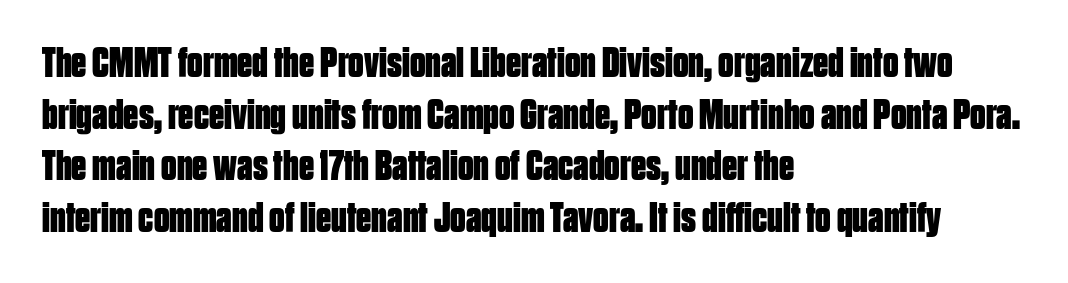
{"serif": "no", "italic": "no", "bold": "yes", "weight": "bold", "width": "condensed", "stroke_contrast": "low", "x_height": "large", "monospaced": "no", "underline": "no", "align": "left", "line_spacing_ratio": 1.2, "letter_spacing": "normal", "letter_spacing_em": 0.0, "glyph_px": 43}
